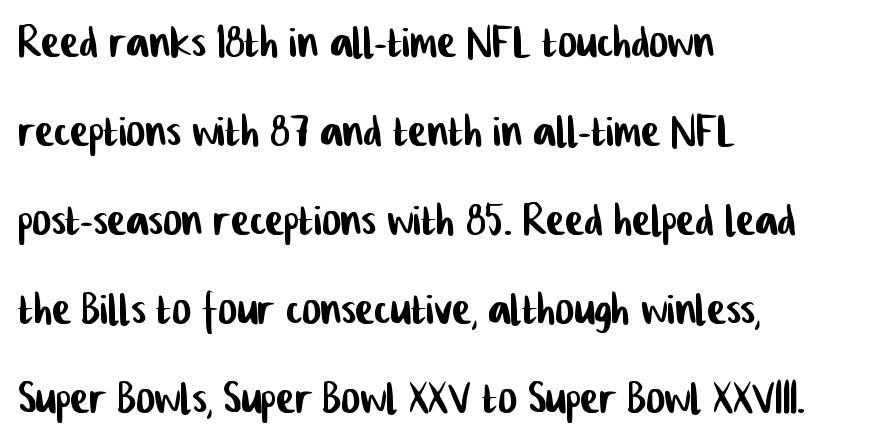
{"serif": "no", "width": "condensed", "stroke_contrast": "low", "x_height": "medium", "monospaced": "no", "underline": "no", "align": "left", "line_spacing": "normal", "line_spacing_ratio": 1.56, "letter_spacing": "normal", "letter_spacing_em": 0.0, "glyph_px": 57}
